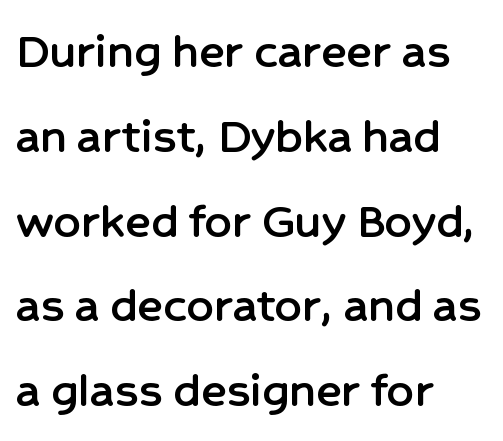
{"serif": "no", "italic": "no", "width": "normal", "stroke_contrast": "low", "x_height": "medium", "monospaced": "no", "underline": "no", "align": "left", "line_spacing": "normal", "line_spacing_ratio": 1.6, "letter_spacing": "normal", "letter_spacing_em": 0.0, "glyph_px": 53}
